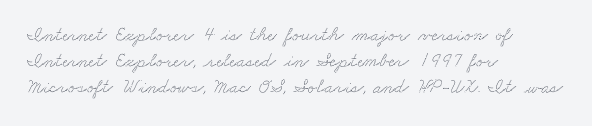
The image shows 20 px text type; set left-aligned, normal line spacing (1.29x), normal letter spacing, not underlined.
